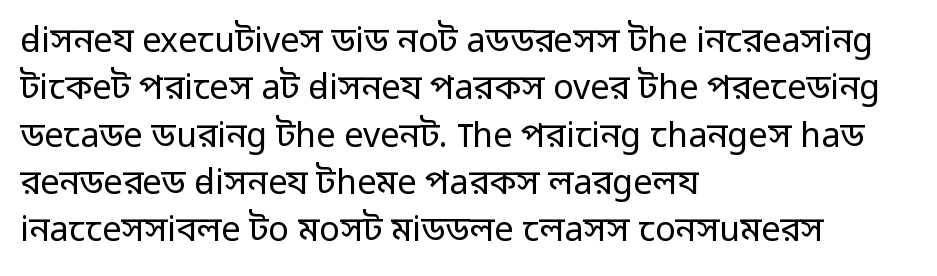
Q: Is the text bold? A: No.
Q: Is the text italic (slanted)? A: No, it is upright.
Q: Is the typeface a serif or a sans-serif typeface? A: Sans-serif.
Q: Is the text underlined? A: No.
Q: How is the paragraph aligned? A: Left-aligned.
Q: Is the spacing between letters normal or unusually wide? A: Normal.
Q: Is the spacing between lines tight, normal or loose? A: Normal.
Q: Width (condensed, normal, or wide)? A: Normal.
Q: Stroke contrast? A: Low.
Q: x-height? A: Medium.
Q: Monospaced? A: No.
